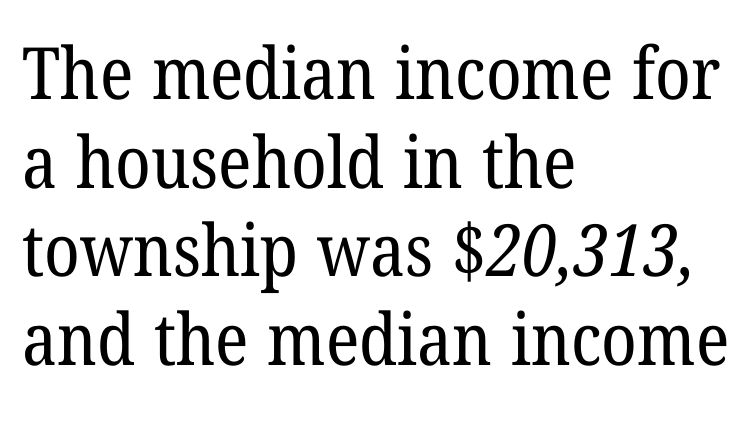
{"serif": "yes", "bold": "no", "weight": "regular", "width": "normal", "stroke_contrast": "low", "x_height": "medium", "monospaced": "no", "underline": "no", "align": "left", "line_spacing_ratio": 1.23, "letter_spacing": "normal", "letter_spacing_em": 0.0, "glyph_px": 72}
